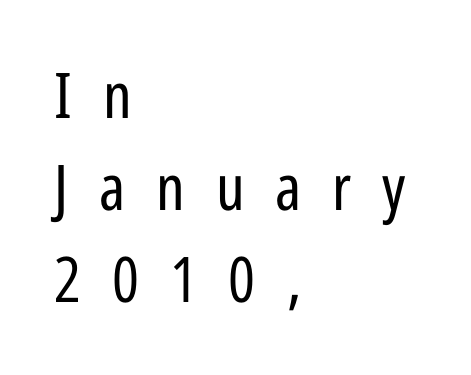
Q: Is the text bold? A: No.
Q: Is the text italic (slanted)? A: No, it is upright.
Q: Is the typeface a serif or a sans-serif typeface? A: Sans-serif.
Q: Is the text underlined? A: No.
Q: How is the paragraph aligned? A: Left-aligned.
Q: Is the spacing between letters normal or unusually wide? A: Unusually wide.
Q: Is the spacing between lines tight, normal or loose? A: Normal.
Q: Width (condensed, normal, or wide)? A: Condensed.
Q: Stroke contrast? A: Low.
Q: x-height? A: Medium.
Q: Monospaced? A: No.
